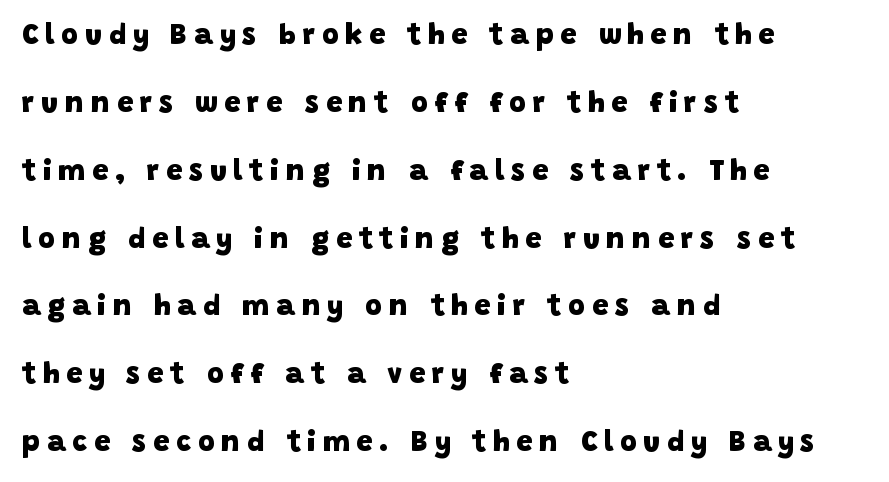
The image shows 29 px heavy sans-serif type; set left-aligned, loose line spacing (2.34x), unusually wide letter spacing (+0.23 em), not underlined; low stroke contrast and a large x-height.
